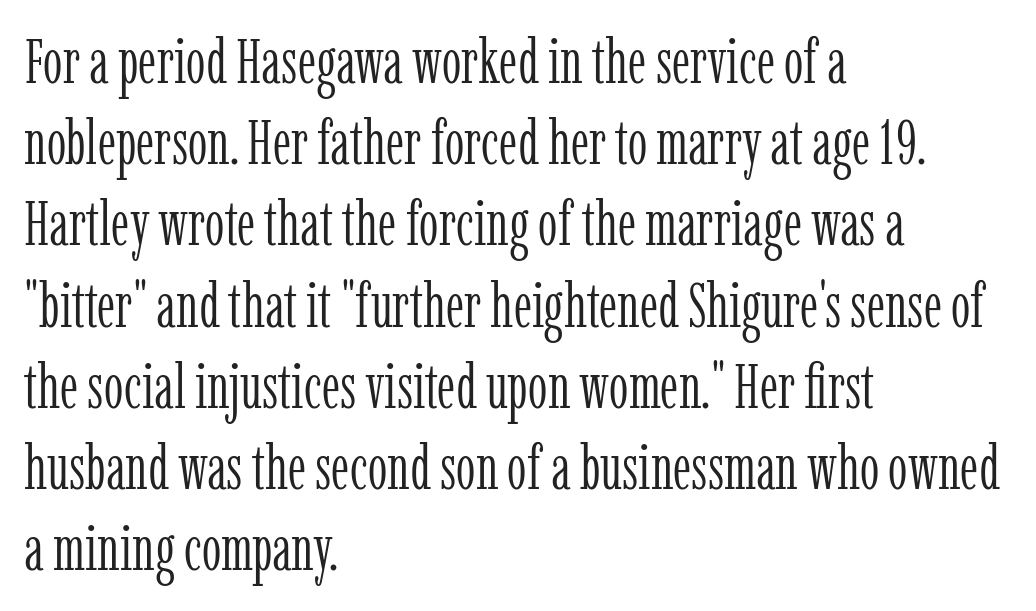
The image shows 62 px light, condensed serif type, upright; set left-aligned, normal line spacing (1.31x), normal letter spacing, not underlined; low stroke contrast and a medium x-height.
